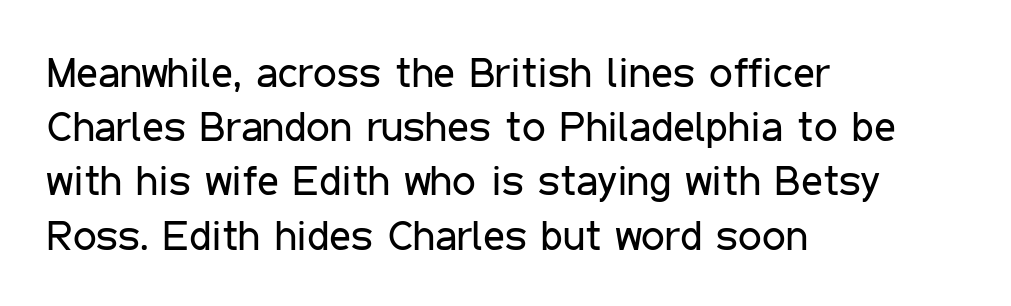
The image shows 42 px regular-weight, condensed sans-serif type, upright; set left-aligned, normal line spacing (1.29x), normal letter spacing, not underlined; low stroke contrast and a medium x-height.
